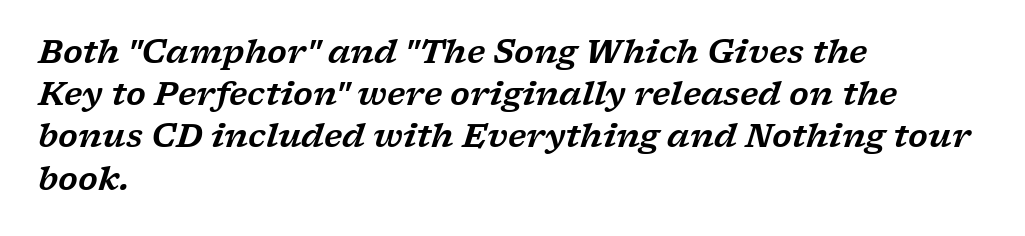
{"serif": "yes", "italic": "yes", "lean": "right", "slant_degrees": 17, "width": "wide", "stroke_contrast": "low", "x_height": "medium", "monospaced": "no", "underline": "no", "align": "left", "line_spacing": "normal", "line_spacing_ratio": 1.32, "letter_spacing": "normal", "letter_spacing_em": 0.0, "glyph_px": 32}
